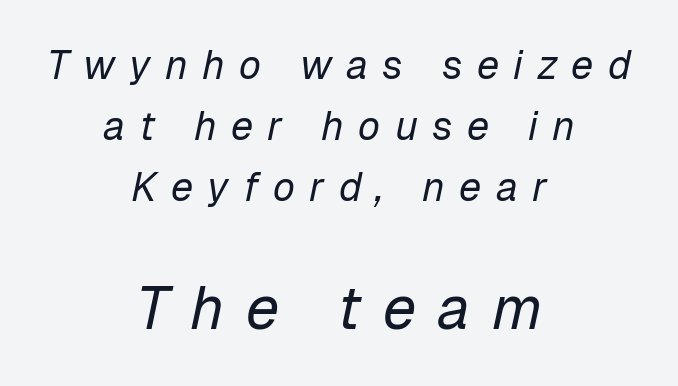
{"italic": "yes", "lean": "right", "slant_degrees": 12, "bold": "no", "weight": "regular", "width": "normal", "stroke_contrast": "low", "x_height": "medium", "monospaced": "no", "underline": "no", "align": "center", "line_spacing": "normal", "line_spacing_ratio": 1.52, "letter_spacing": "wide", "letter_spacing_em": 0.36, "larger_block": "second", "size_ratio": 1.5, "glyph_px": 60}
